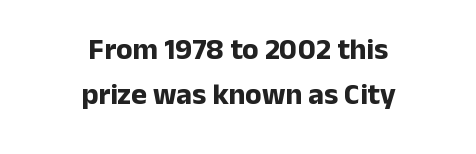
Q: Is the text bold? A: Yes.
Q: Is the text italic (slanted)? A: No, it is upright.
Q: Is the typeface a serif or a sans-serif typeface? A: Sans-serif.
Q: Is the text underlined? A: No.
Q: How is the paragraph aligned? A: Centered.
Q: Is the spacing between letters normal or unusually wide? A: Normal.
Q: Is the spacing between lines tight, normal or loose? A: Normal.
Q: Width (condensed, normal, or wide)? A: Normal.
Q: Stroke contrast? A: Low.
Q: x-height? A: Medium.
Q: Monospaced? A: No.
